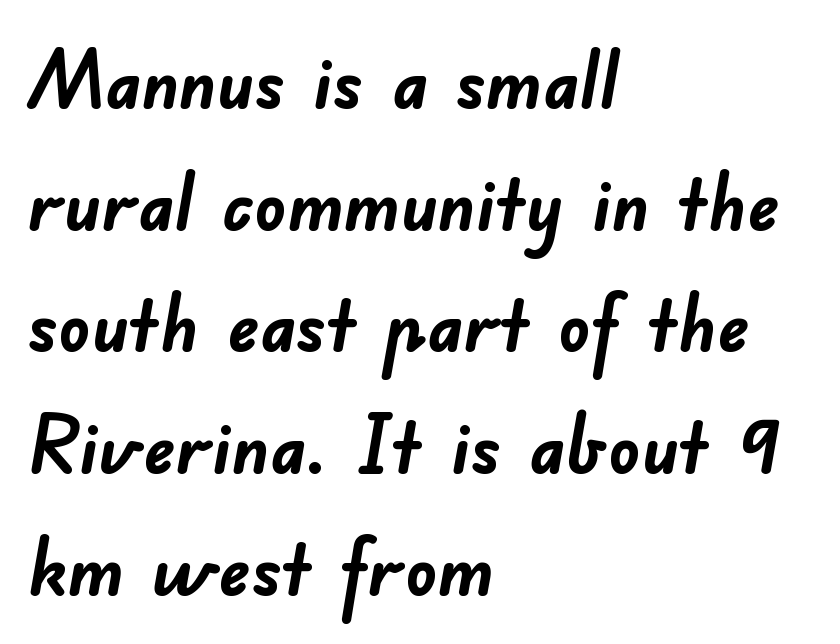
The image shows 79 px semibold sans-serif type; set left-aligned, normal line spacing (1.54x), normal letter spacing, not underlined; low stroke contrast and a small x-height.
